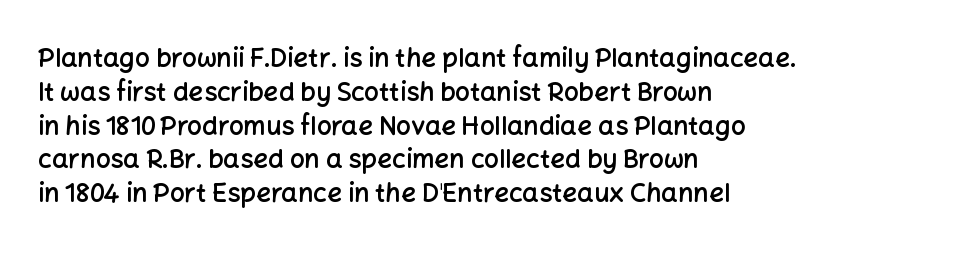
Look at the tracking — it's just the regular setting, nothing added. Line starts are locked; line ends wander. No word sits above an underline. The sample has been set in demibold, a notch under bold.
